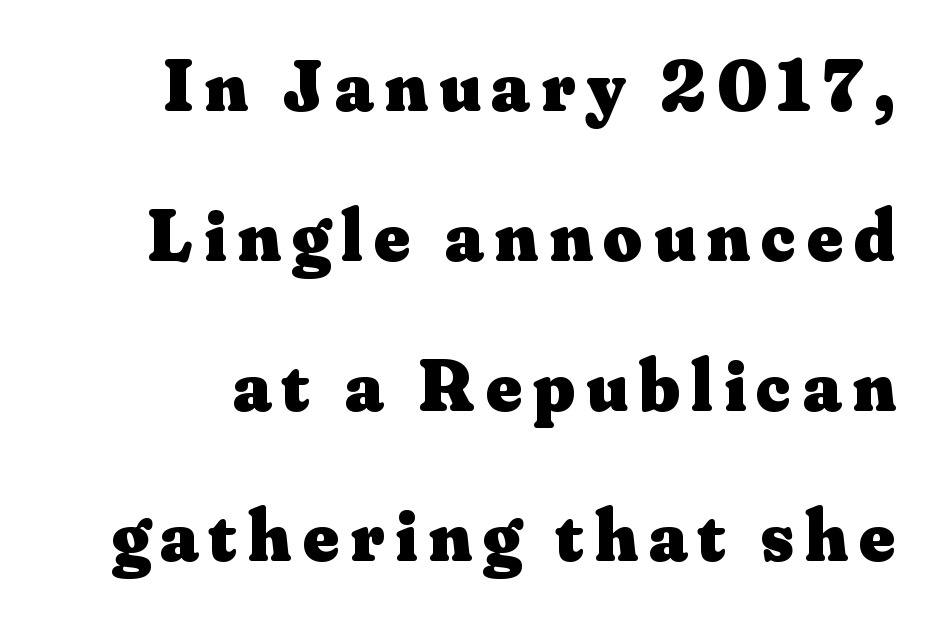
The image shows 75 px heavy serif type, upright; set loose line spacing (2.0x), not underlined; medium stroke contrast and a small x-height.
